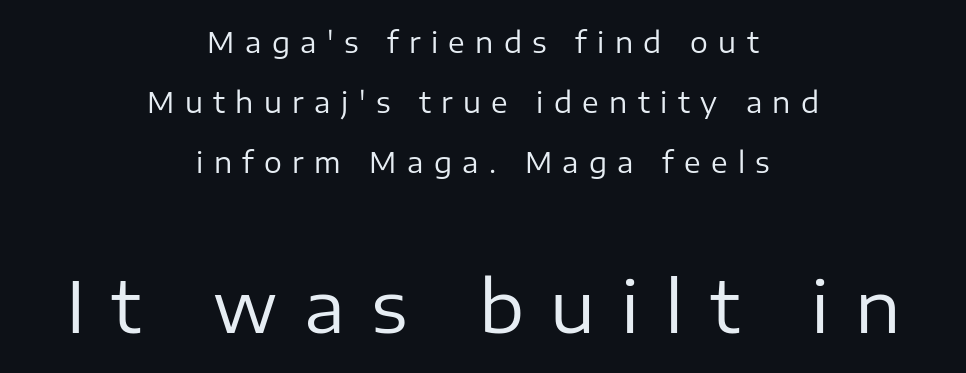
Q: Is the text bold? A: No.
Q: Is the text italic (slanted)? A: No, it is upright.
Q: Is the typeface a serif or a sans-serif typeface? A: Sans-serif.
Q: Is the text underlined? A: No.
Q: How is the paragraph aligned? A: Centered.
Q: Is the spacing between letters normal or unusually wide? A: Unusually wide.
Q: Is the spacing between lines tight, normal or loose? A: Loose.
Q: Which block of text is set in a larger size, the first (top) or the second (bottom)? A: The second (bottom) one.
Q: Width (condensed, normal, or wide)? A: Normal.
Q: Stroke contrast? A: Low.
Q: x-height? A: Medium.
Q: Monospaced? A: No.
